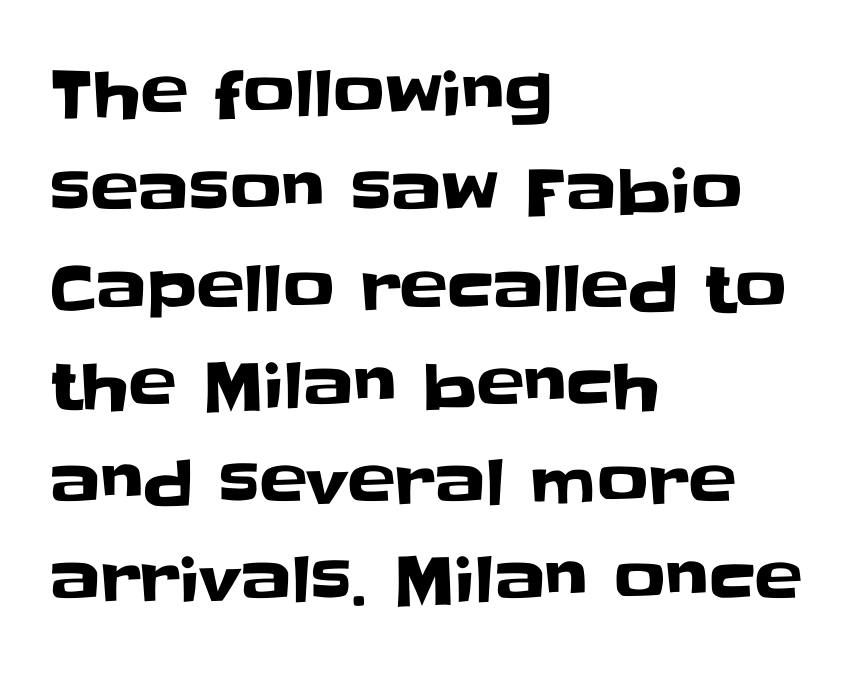
The image shows 64 px sans-serif type, upright; set left-aligned, normal line spacing (1.52x), normal letter spacing, not underlined; low stroke contrast and a large x-height.
